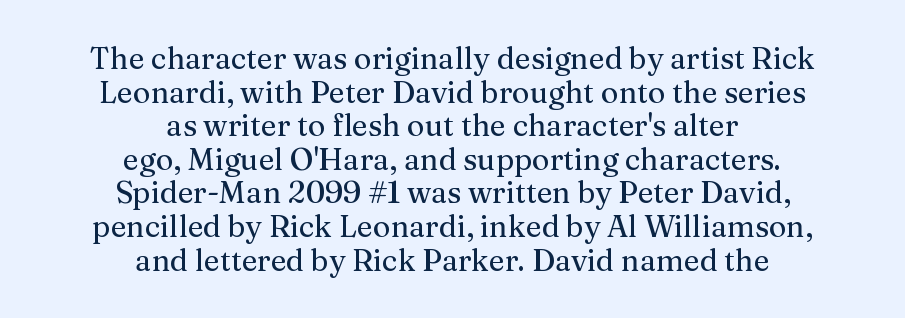
The image shows 30 px serif type, upright; set centered, tight line spacing (1.12x), normal letter spacing, not underlined; medium stroke contrast and a medium x-height.
